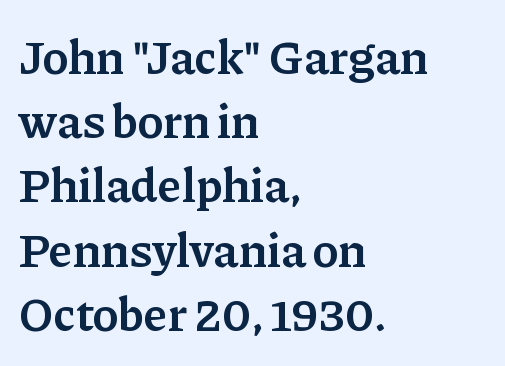
The image shows 49 px semibold serif type, upright; set left-aligned, normal line spacing (1.31x), normal letter spacing, not underlined; low stroke contrast and a medium x-height.
